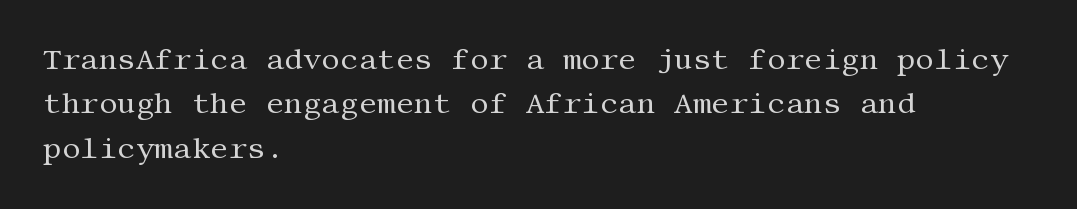
The image shows 29 px regular-weight serif type, upright; set left-aligned, normal line spacing (1.53x), normal letter spacing, not underlined; medium stroke contrast and a large x-height.
